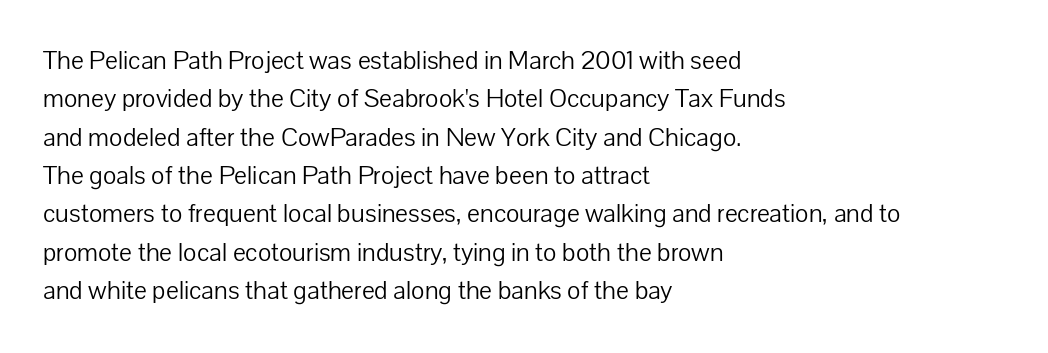
{"italic": "no", "bold": "no", "underline": "no", "align": "left", "line_spacing": "normal", "line_spacing_ratio": 1.42, "letter_spacing": "normal", "letter_spacing_em": 0.0, "glyph_px": 27}
